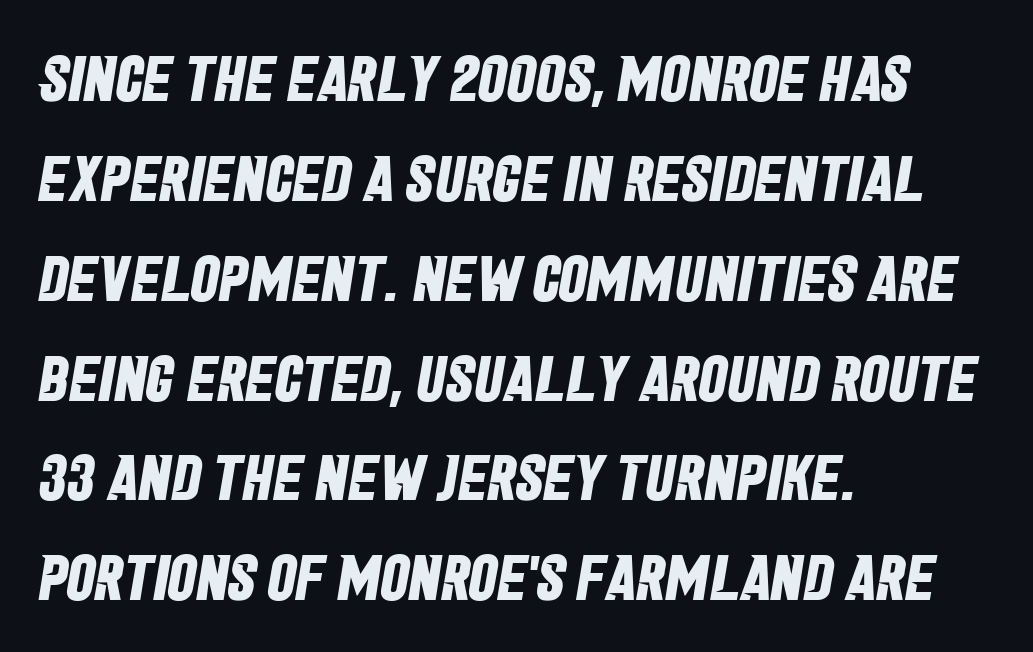
The image shows 64 px bold, condensed sans-serif type; set left-aligned, normal line spacing (1.56x), normal letter spacing, not underlined; low stroke contrast and a large x-height.
